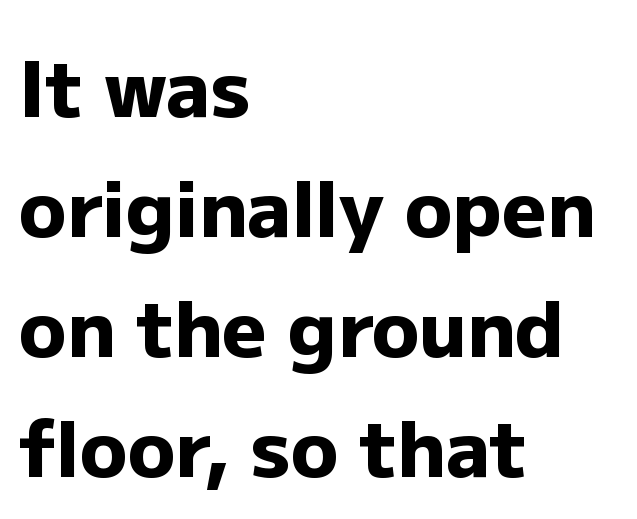
{"serif": "no", "italic": "no", "bold": "yes", "weight": "heavy", "width": "normal", "stroke_contrast": "low", "x_height": "medium", "monospaced": "no", "underline": "no", "align": "left", "line_spacing": "normal", "line_spacing_ratio": 1.54, "letter_spacing": "normal", "letter_spacing_em": 0.0, "glyph_px": 78}
